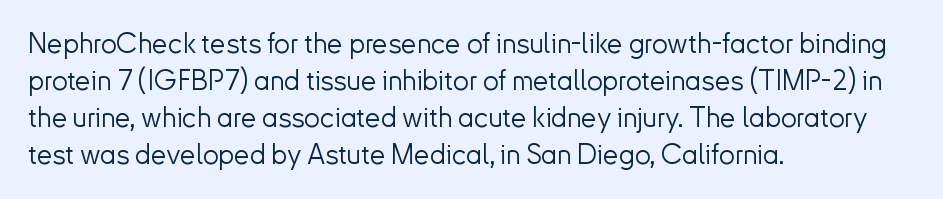
{"serif": "no", "italic": "no", "bold": "no", "weight": "light", "width": "normal", "stroke_contrast": "low", "x_height": "small", "monospaced": "no", "underline": "no", "align": "left", "line_spacing": "normal", "line_spacing_ratio": 1.32, "letter_spacing": "normal", "letter_spacing_em": 0.0, "glyph_px": 28}
